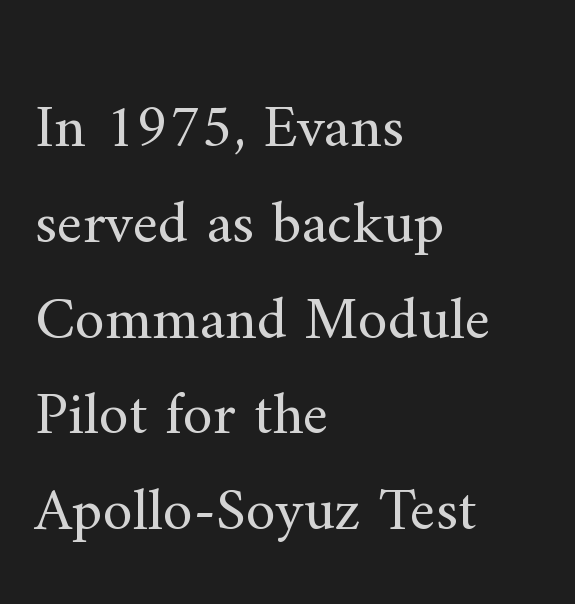
Lines of text with bare space underneath. The passage is arranged the way most books set body copy — flush left. If you drew a line through each stem, it would be perfectly vertical. Notice how descenders clear the ascenders below comfortably — that's standard leading. To sum up the face: it has serifs. These glyphs show unthickened strokes, regular width or finer.
